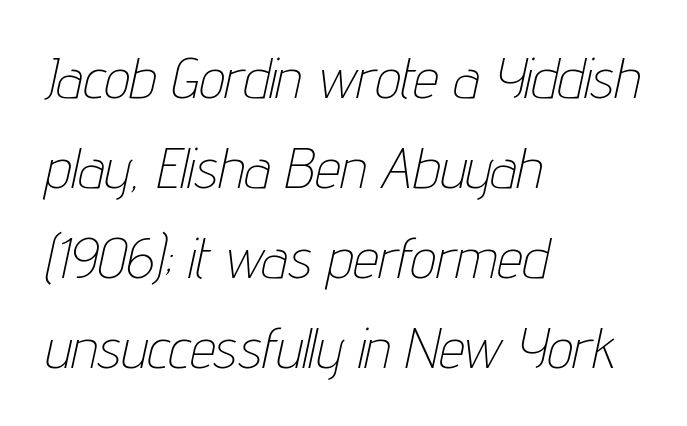
The image shows 57 px thin, condensed type, italic (leaning right); set left-aligned, normal line spacing (1.58x), normal letter spacing, not underlined; low stroke contrast and a medium x-height.
